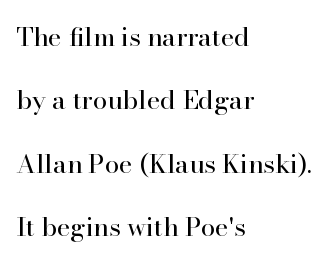
The image shows 26 px text type, upright; set left-aligned, loose line spacing (2.44x), normal letter spacing, not underlined.
